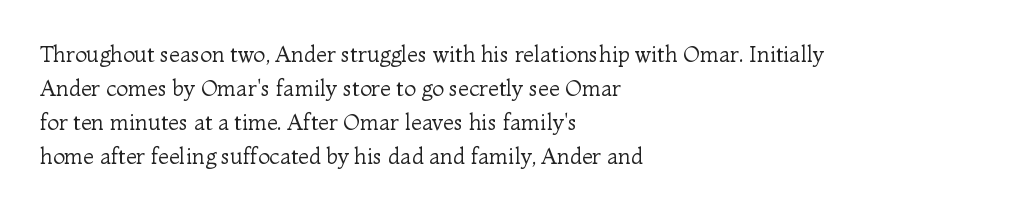
{"italic": "no", "bold": "no", "underline": "no", "align": "left", "line_spacing": "normal", "line_spacing_ratio": 1.54, "letter_spacing": "normal", "letter_spacing_em": 0.0, "glyph_px": 22}
